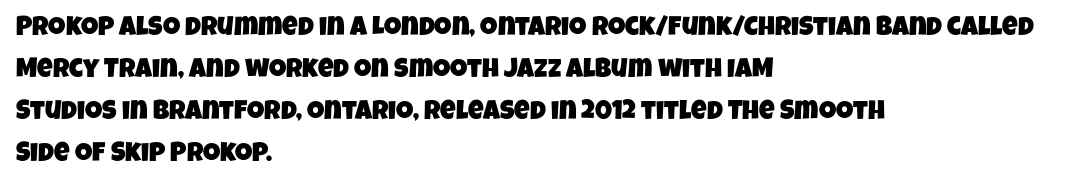
The image shows 27 px text type; set left-aligned, normal line spacing (1.56x), normal letter spacing, not underlined.
